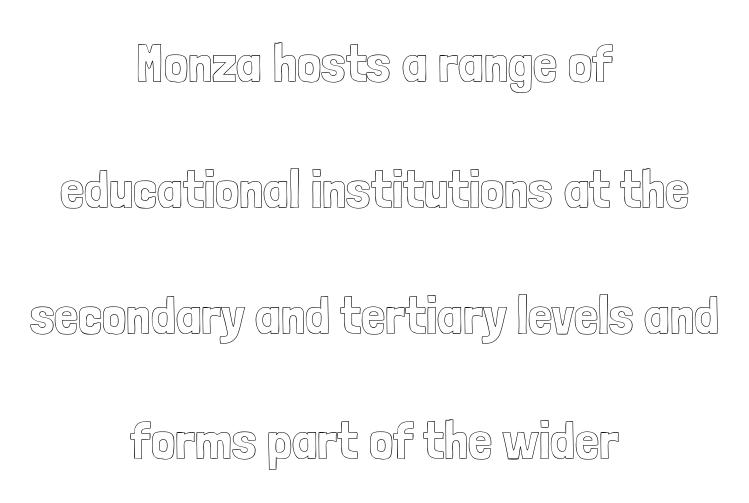
Q: Is the text italic (slanted)? A: No, it is upright.
Q: Is the text underlined? A: No.
Q: How is the paragraph aligned? A: Centered.
Q: Is the spacing between letters normal or unusually wide? A: Normal.
Q: Is the spacing between lines tight, normal or loose? A: Loose.
Q: Width (condensed, normal, or wide)? A: Condensed.
Q: x-height? A: Medium.
Q: Monospaced? A: No.
